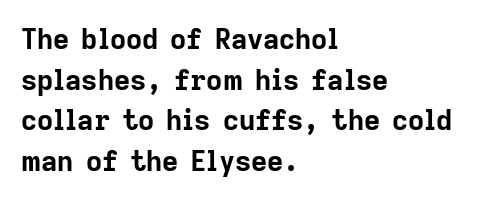
{"serif": "no", "italic": "no", "bold": "yes", "weight": "bold", "width": "normal", "stroke_contrast": "low", "x_height": "medium", "monospaced": "no", "underline": "no", "align": "left", "line_spacing": "normal", "line_spacing_ratio": 1.45, "letter_spacing": "normal", "letter_spacing_em": 0.0, "glyph_px": 28}
